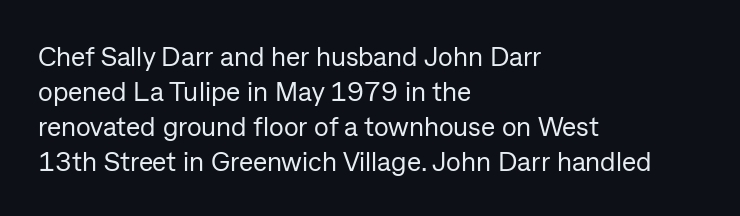
Style check: upright. Plain, unruled lines of type. The paragraph has a hard left edge and a soft right edge. This rendering leaves character spacing at its baseline value. A typesetter would call this leading conventional body-copy spacing. These glyphs show unthickened strokes, regular width or finer.
